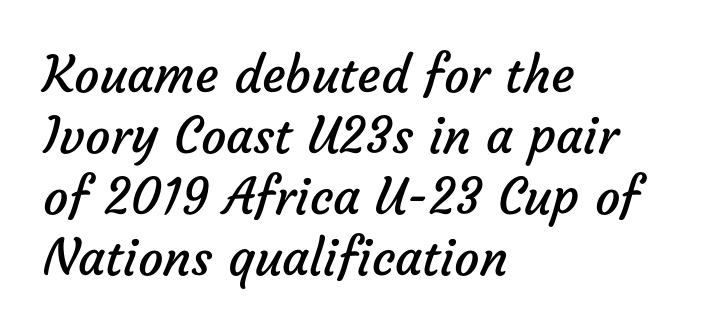
{"serif": "no", "bold": "no", "weight": "regular", "width": "normal", "stroke_contrast": "low", "x_height": "medium", "monospaced": "no", "underline": "no", "align": "left", "line_spacing_ratio": 1.22, "letter_spacing": "normal", "letter_spacing_em": 0.0, "glyph_px": 50}
